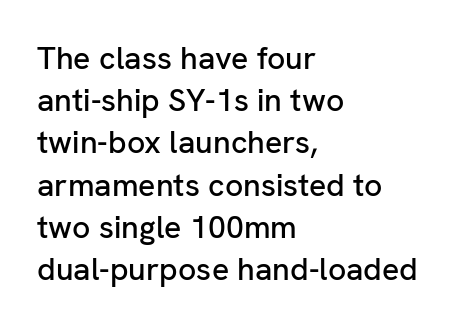
The image shows 32 px sans-serif type, upright; set left-aligned, normal line spacing (1.32x), normal letter spacing, not underlined; low stroke contrast and a medium x-height.
